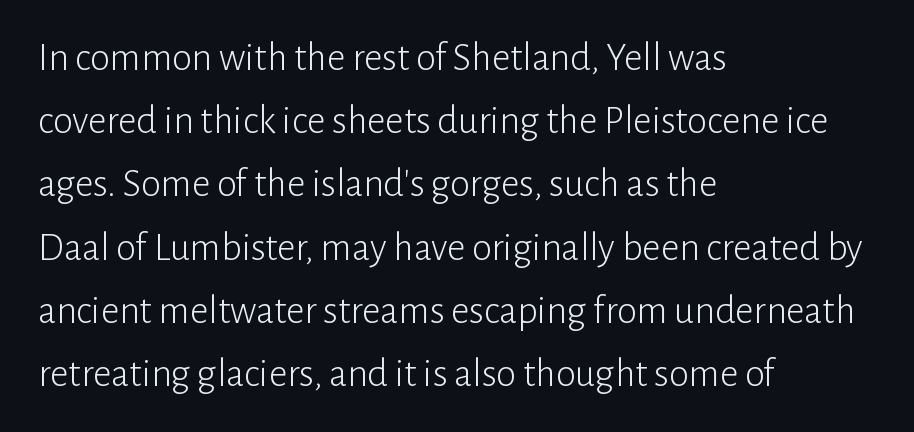
Q: Is the text bold? A: No.
Q: Is the text italic (slanted)? A: No, it is upright.
Q: Is the typeface a serif or a sans-serif typeface? A: Sans-serif.
Q: Is the text underlined? A: No.
Q: How is the paragraph aligned? A: Left-aligned.
Q: Is the spacing between letters normal or unusually wide? A: Normal.
Q: Is the spacing between lines tight, normal or loose? A: Normal.
Q: Width (condensed, normal, or wide)? A: Normal.
Q: Stroke contrast? A: Low.
Q: x-height? A: Medium.
Q: Monospaced? A: No.
